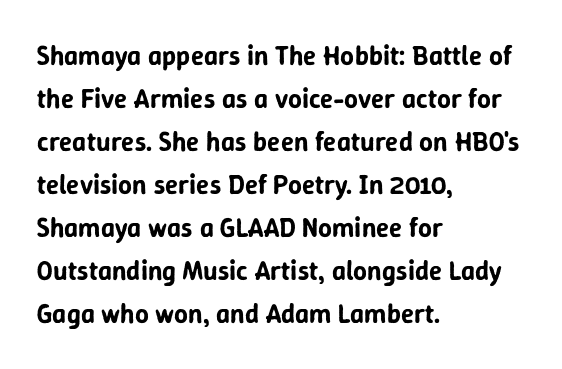
Q: Is the text italic (slanted)? A: No, it is upright.
Q: Is the text underlined? A: No.
Q: How is the paragraph aligned? A: Left-aligned.
Q: Is the spacing between letters normal or unusually wide? A: Normal.
Q: Is the spacing between lines tight, normal or loose? A: Normal.
